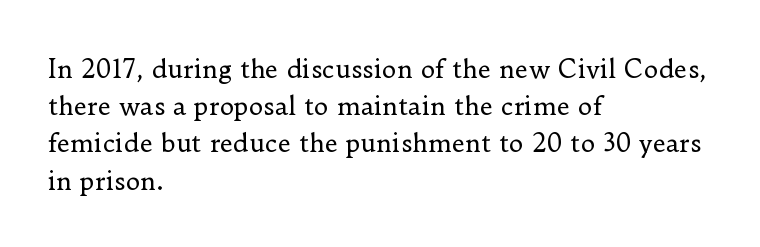
{"italic": "no", "bold": "no", "underline": "no", "align": "left", "line_spacing": "normal", "line_spacing_ratio": 1.49, "letter_spacing": "normal", "letter_spacing_em": 0.0, "glyph_px": 25}
